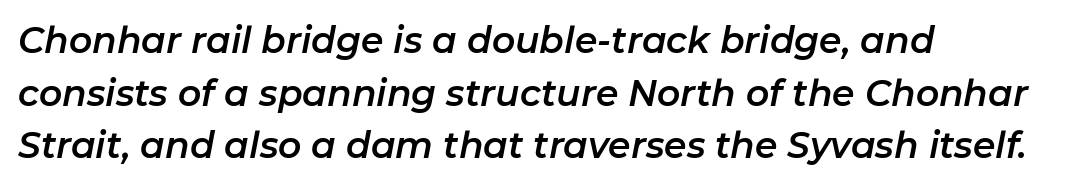
Q: Is the text italic (slanted)? A: Yes, it leans right by about 11 degrees.
Q: Is the text underlined? A: No.
Q: How is the paragraph aligned? A: Left-aligned.
Q: Is the spacing between letters normal or unusually wide? A: Normal.
Q: Is the spacing between lines tight, normal or loose? A: Normal.
Q: Width (condensed, normal, or wide)? A: Normal.
Q: Stroke contrast? A: Low.
Q: x-height? A: Medium.
Q: Monospaced? A: No.
